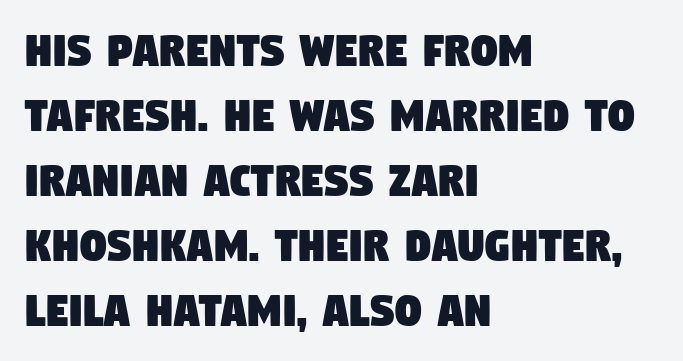
The lines in this sample share a left origin and differ only in where they stop. Note: no serifs on the glyphs. The letters sit at their default tracking, neither squeezed nor spread. Proportional: the letters do not fall into vertical columns. Anything drawn beneath the words? Only blank space.
